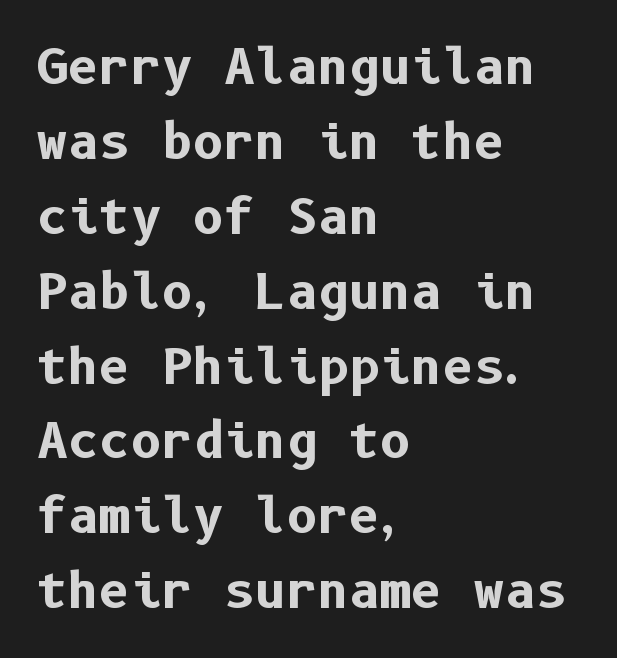
Compared with an ordinary text face, these strokes are far heavier — a full bold. Successive baselines arrive at the customary interval. Descender tails drop into unmarked territory. Stroke terminals: plain, sans-serif. This sample uses an upright cut, with every glyph sitting square on the baseline. Does extra space separate the letters? No, they use regular spacing.
